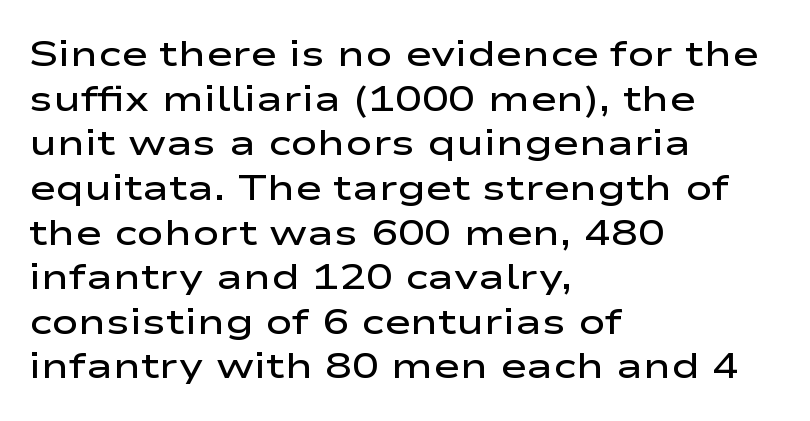
The image shows 36 px semibold, wide sans-serif type, upright; set left-aligned, line spacing 1.24x, normal letter spacing, not underlined; low stroke contrast and a medium x-height.
